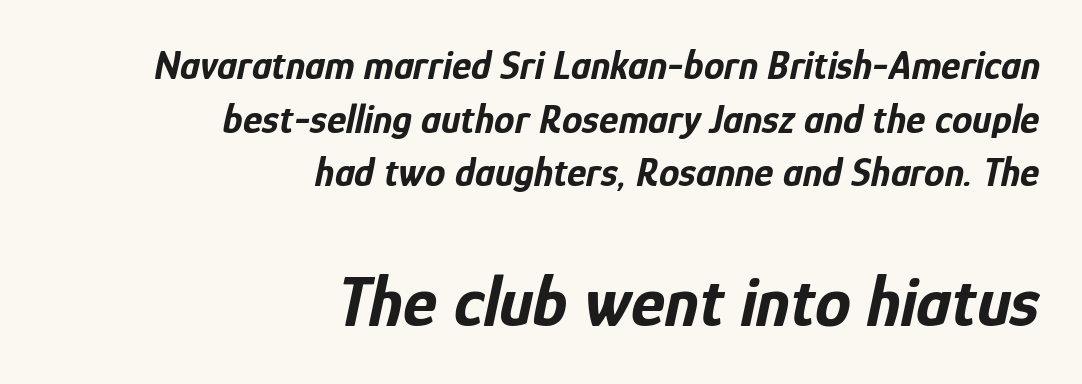
The image shows 72 px bold, condensed type, italic (leaning right); set right-aligned, normal line spacing (1.31x), normal letter spacing, not underlined; the second (bottom) block is 1.76x larger; low stroke contrast and a medium x-height.
